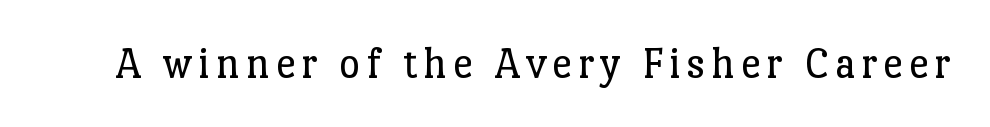
Q: Is the text bold? A: No.
Q: Is the text italic (slanted)? A: No, it is upright.
Q: Is the typeface a serif or a sans-serif typeface? A: Serif.
Q: Is the text underlined? A: No.
Q: Width (condensed, normal, or wide)? A: Normal.
Q: Stroke contrast? A: Low.
Q: x-height? A: Medium.
Q: Monospaced? A: No.
